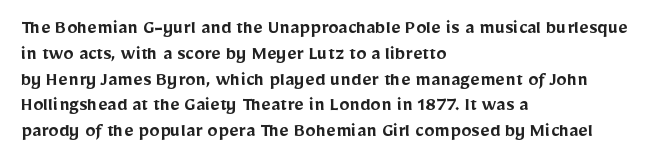
Q: Is the text bold? A: Semi-bold.
Q: Is the text italic (slanted)? A: No, it is upright.
Q: Is the text underlined? A: No.
Q: How is the paragraph aligned? A: Left-aligned.
Q: Is the spacing between letters normal or unusually wide? A: Normal.
